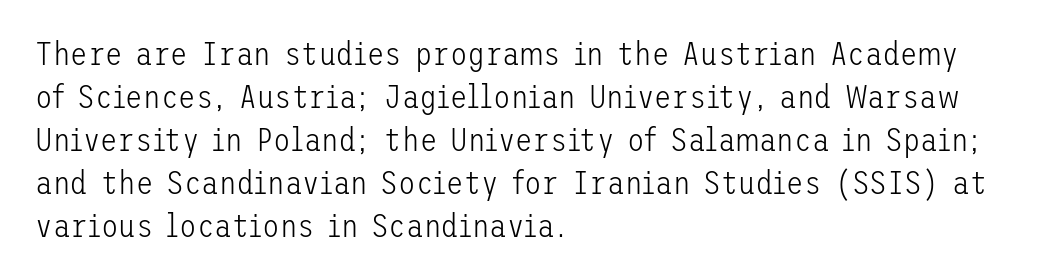
The image shows 32 px light sans-serif type, upright; set left-aligned, normal line spacing (1.34x), normal letter spacing, not underlined; low stroke contrast and a medium x-height.
